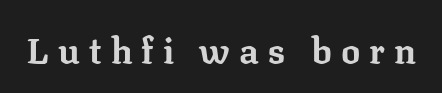
Q: Is the text bold? A: Yes.
Q: Is the text italic (slanted)? A: No, it is upright.
Q: Is the typeface a serif or a sans-serif typeface? A: Serif.
Q: Is the text underlined? A: No.
Q: Is the spacing between letters normal or unusually wide? A: Unusually wide.
Q: Width (condensed, normal, or wide)? A: Normal.
Q: Stroke contrast? A: Low.
Q: x-height? A: Medium.
Q: Monospaced? A: No.
